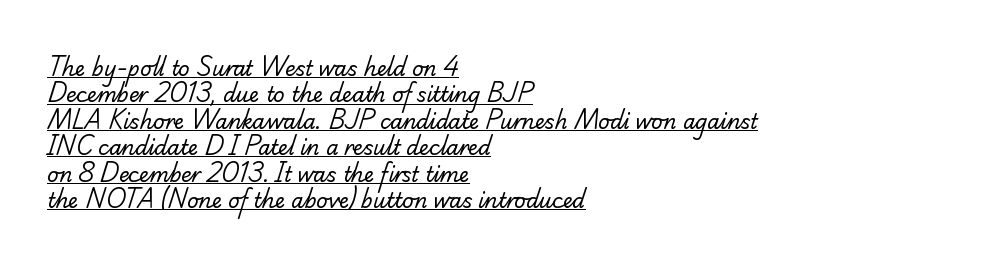
The image shows 20 px text type; set left-aligned, normal line spacing (1.32x), normal letter spacing, underlined.
